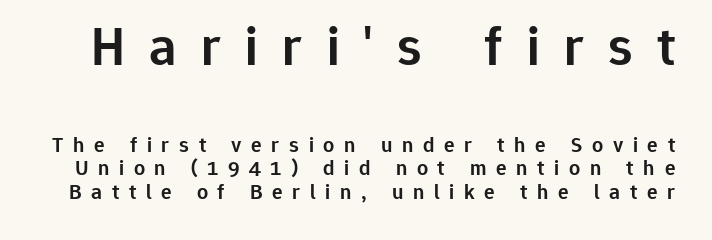
You could not count columns in this text — the font is proportionally spaced. Just letters on the line, the space beneath them empty. Letterform terminals end flat and unadorned throughout the passage. Unlike italic type, these characters show no tilt at all.
